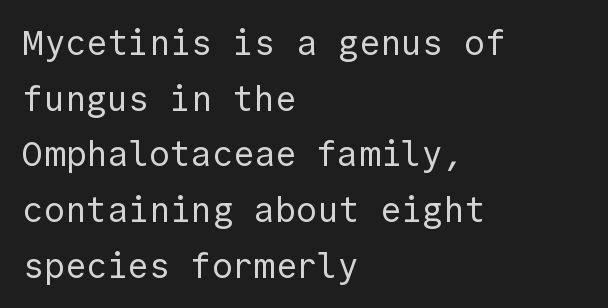
The image shows 35 px regular-weight sans-serif type, upright, monospaced; set left-aligned, normal line spacing (1.59x), normal letter spacing, not underlined; a medium x-height.
